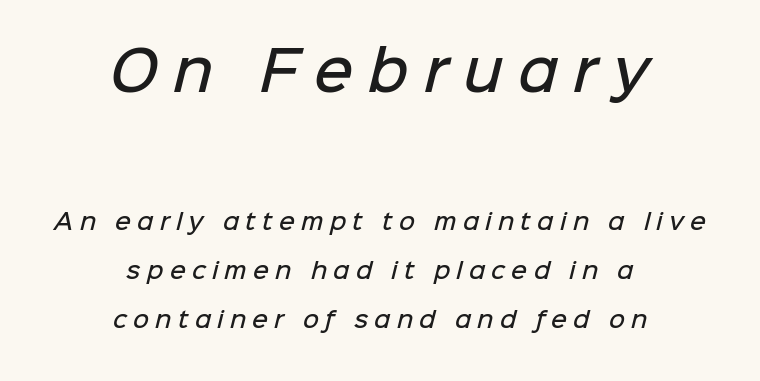
The image shows 54 px semibold sans-serif type; set centered, loose line spacing (2.23x), unusually wide letter spacing (+0.28 em), not underlined; the first (top) block is 2.45x larger; low stroke contrast and a medium x-height.
